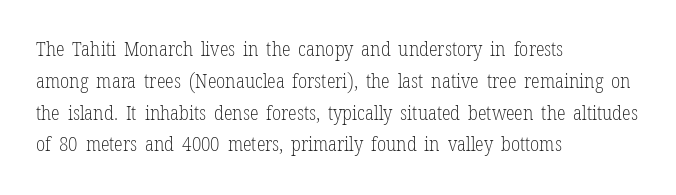
The image shows 20 px text type, upright; set left-aligned, normal line spacing (1.59x), normal letter spacing, not underlined.
